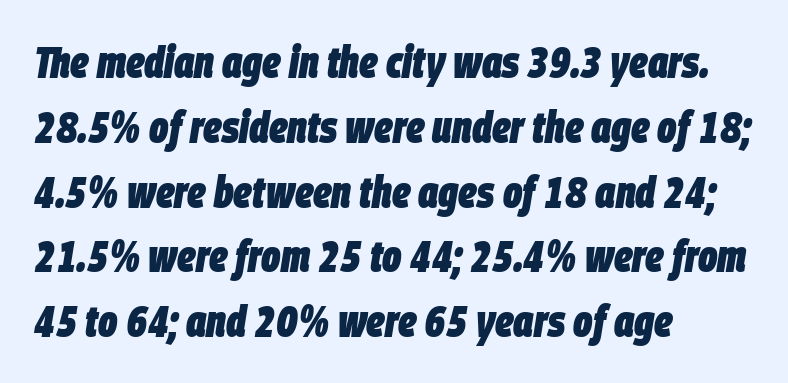
The image shows 45 px heavy, condensed type, italic (leaning right); set left-aligned, normal line spacing (1.44x), normal letter spacing, not underlined; low stroke contrast and a large x-height.
